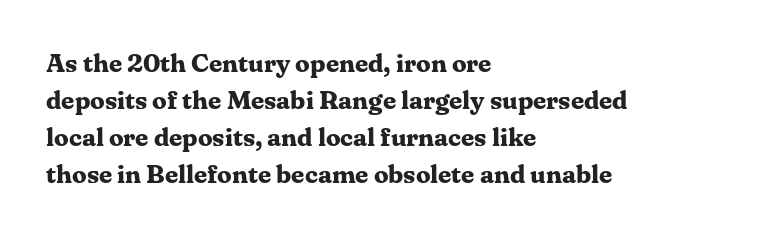
The image shows 26 px bold type, upright; set left-aligned, normal line spacing (1.42x), normal letter spacing, not underlined.
